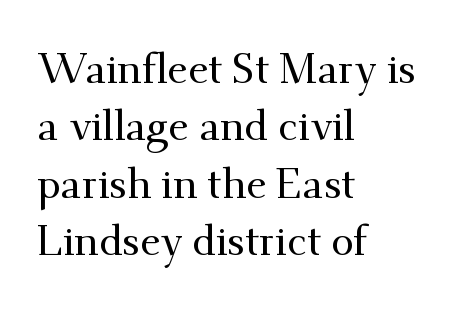
The image shows 41 px serif type, upright; set left-aligned, normal line spacing (1.4x), normal letter spacing, not underlined; medium stroke contrast and a small x-height.
